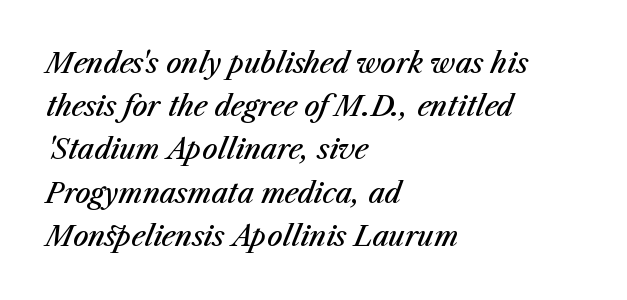
The image shows 27 px text type, italic (leaning right); set left-aligned, normal line spacing (1.6x), normal letter spacing, not underlined.
